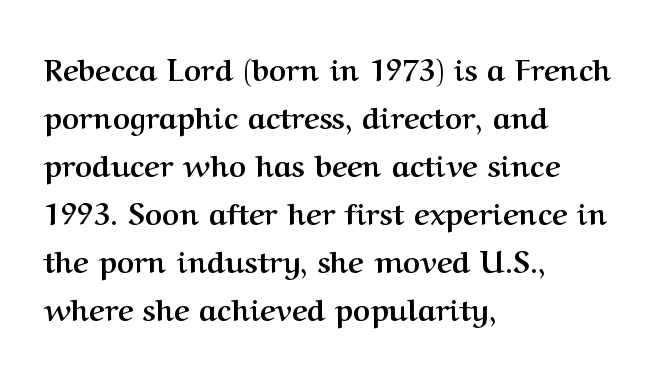
Characters follow at the spacing the type designer built in. Rendered with straight, roman letterforms. You'd pick this weight for a headline — it's a proper bold. Note: serifs present on the glyphs. Vertical spacing — default. The space beneath each line is pristine and unruled.
